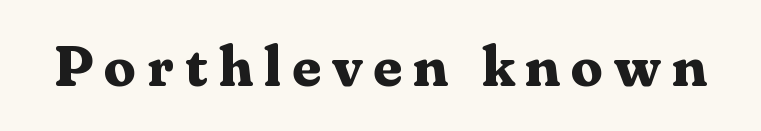
{"serif": "yes", "italic": "no", "bold": "yes", "weight": "bold", "width": "normal", "stroke_contrast": "medium", "x_height": "medium", "monospaced": "no", "underline": "no", "glyph_px": 57}
